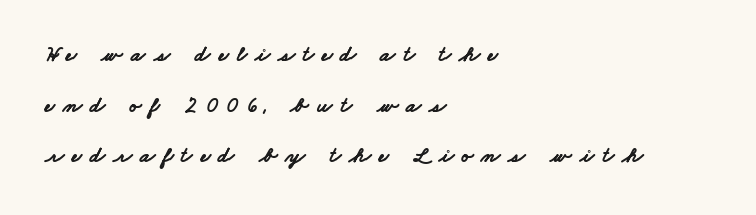
Q: Is the text bold? A: Yes.
Q: Is the text underlined? A: No.
Q: How is the paragraph aligned? A: Left-aligned.
Q: Is the spacing between letters normal or unusually wide? A: Unusually wide.
Q: Is the spacing between lines tight, normal or loose? A: Loose.
